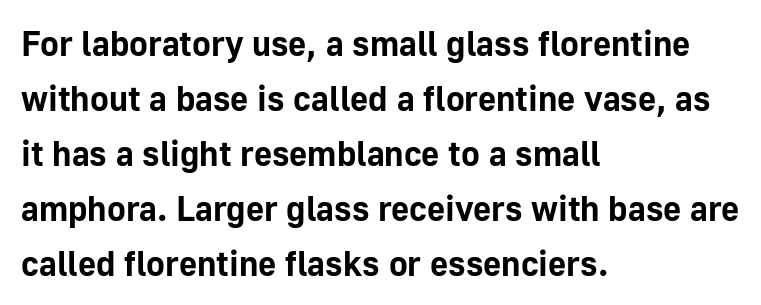
The face used here is a sans, in the tradition of grotesques and geometrics. Ordinary non-slanted type is in use. Character widths vary here, with narrow letters taking less room than wide ones. The strokes are fattened all the way to bold. Regarding leading, the lines here are spaced in the standard way.
